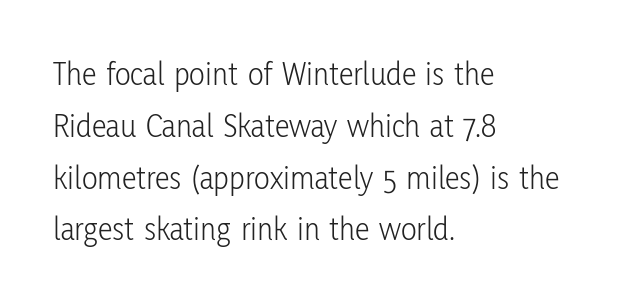
A typesetter would label this face a sans. Only glyphs here, with clear space below each row. Here the glyphs are tracked normally, forming tight word shapes. Notice how the passage keeps a crisp vertical edge on the left only. Rendered with straight, roman letterforms. Compared with typical paragraphs, the rows here are spaced about the same.
